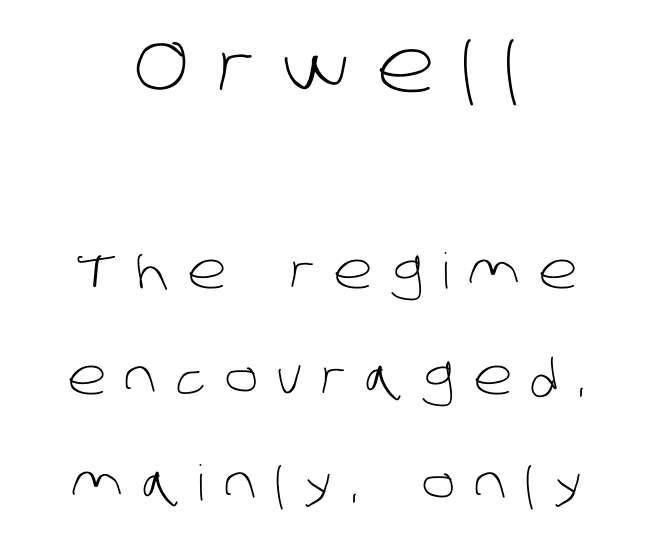
Q: Is the text bold? A: No.
Q: Is the typeface a serif or a sans-serif typeface? A: Sans-serif.
Q: Is the text underlined? A: No.
Q: How is the paragraph aligned? A: Centered.
Q: Is the spacing between letters normal or unusually wide? A: Unusually wide.
Q: Is the spacing between lines tight, normal or loose? A: Loose.
Q: Which block of text is set in a larger size, the first (top) or the second (bottom)? A: The first (top) one.
Q: Width (condensed, normal, or wide)? A: Normal.
Q: Stroke contrast? A: Low.
Q: x-height? A: Large.
Q: Monospaced? A: No.
